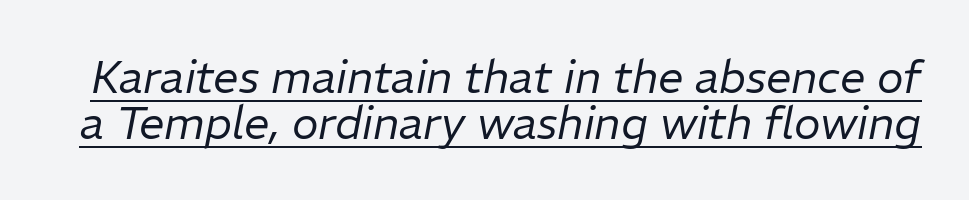
Q: Is the text bold? A: No.
Q: Is the text italic (slanted)? A: Yes, it leans right by about 11 degrees.
Q: Is the text underlined? A: Yes.
Q: Is the spacing between letters normal or unusually wide? A: Normal.
Q: Is the spacing between lines tight, normal or loose? A: Tight.
Q: Width (condensed, normal, or wide)? A: Normal.
Q: Stroke contrast? A: Low.
Q: x-height? A: Medium.
Q: Monospaced? A: No.
